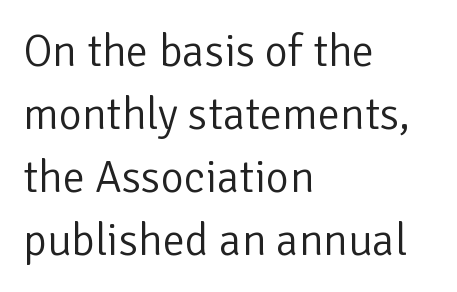
{"serif": "no", "italic": "no", "bold": "no", "weight": "light", "width": "normal", "stroke_contrast": "low", "x_height": "medium", "monospaced": "no", "underline": "no", "align": "left", "line_spacing": "normal", "line_spacing_ratio": 1.4, "letter_spacing": "normal", "letter_spacing_em": 0.0, "glyph_px": 45}
